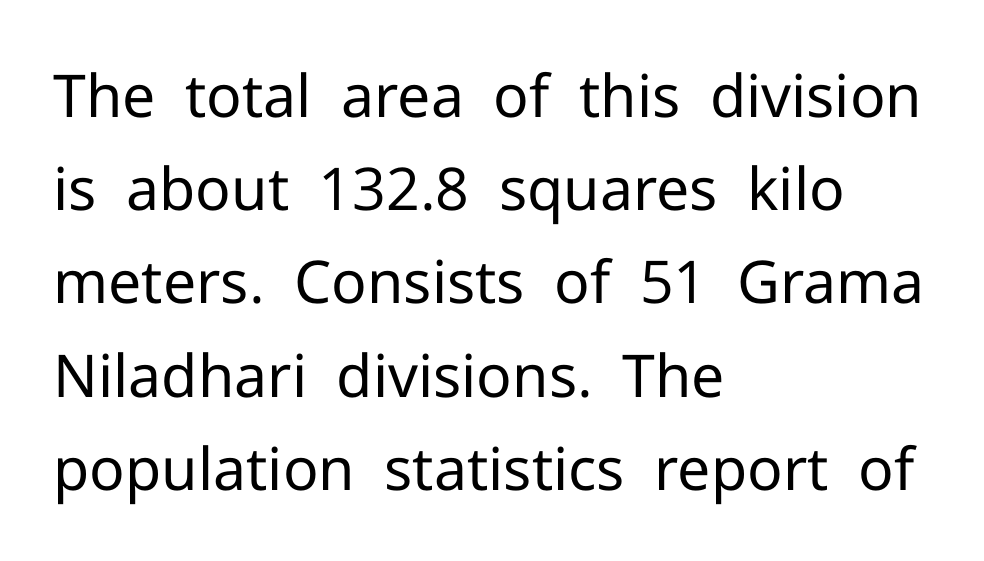
Anything drawn beneath the words? Only blank space. Default kerning and tracking; the words read as compact shapes. The glyphs in this specimen are sans serif. The designer left line spacing at the default. Stems here are at most as thick as an everyday book face. The typography opts for an upright posture over an oblique one.
